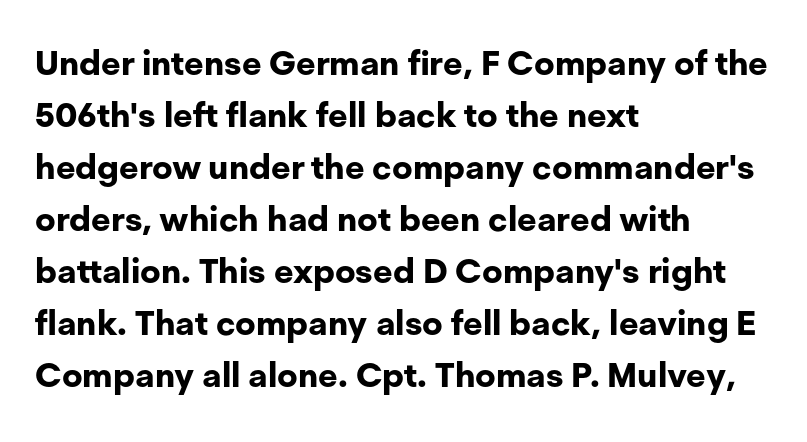
Reading down the column, the eye jumps a familiar distance to each next line. Looks like regular typesetting: each glyph gets only the width it needs. Characters remain perfectly vertical along every line. Every letter is thick-stroked: bold, no question.
